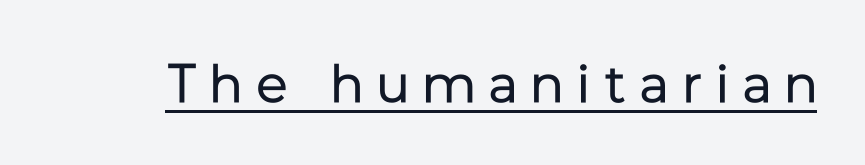
Q: Is the text bold? A: No.
Q: Is the text italic (slanted)? A: No, it is upright.
Q: Is the typeface a serif or a sans-serif typeface? A: Sans-serif.
Q: Is the text underlined? A: Yes.
Q: Is the spacing between letters normal or unusually wide? A: Unusually wide.
Q: Width (condensed, normal, or wide)? A: Normal.
Q: Stroke contrast? A: Low.
Q: x-height? A: Medium.
Q: Monospaced? A: No.
